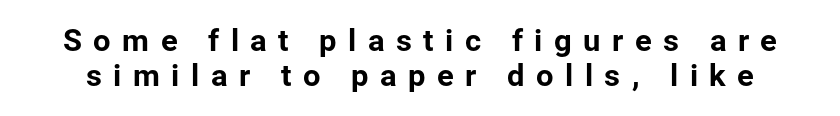
Q: Is the text italic (slanted)? A: No, it is upright.
Q: Is the typeface a serif or a sans-serif typeface? A: Sans-serif.
Q: Is the text underlined? A: No.
Q: Is the spacing between letters normal or unusually wide? A: Unusually wide.
Q: Is the spacing between lines tight, normal or loose? A: Tight.
Q: Width (condensed, normal, or wide)? A: Normal.
Q: Stroke contrast? A: Low.
Q: x-height? A: Medium.
Q: Monospaced? A: No.
